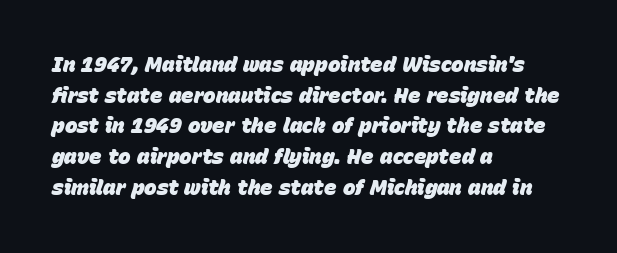
{"italic": "yes", "lean": "right", "slant_degrees": 15, "bold": "yes", "underline": "no", "align": "left", "line_spacing": "normal", "line_spacing_ratio": 1.46, "letter_spacing": "normal", "letter_spacing_em": 0.0, "glyph_px": 21}
